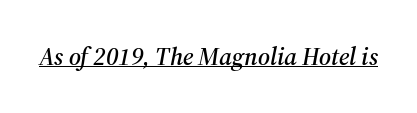
The image shows 25 px text type, italic (leaning right); set normal letter spacing, underlined.
